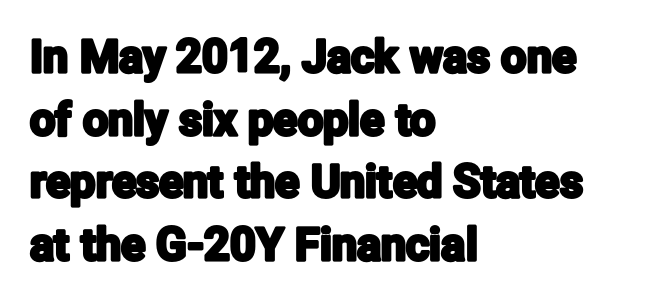
Whoever set this chose a conventional vertical rhythm. What stands out about the letter spacing? Nothing — it is the standard amount. Descenders are the only things crossing below the line. One-word summary of the alignment: left. Style check: upright. Is this a fixed-width face? No — the glyphs have proportional, varying widths.
